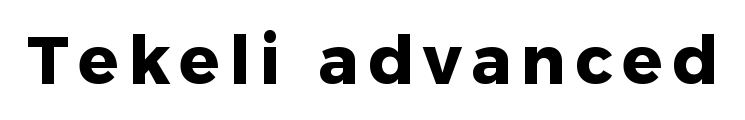
{"serif": "no", "italic": "no", "bold": "yes", "weight": "heavy", "width": "normal", "stroke_contrast": "low", "x_height": "medium", "monospaced": "no", "underline": "no", "glyph_px": 67}
